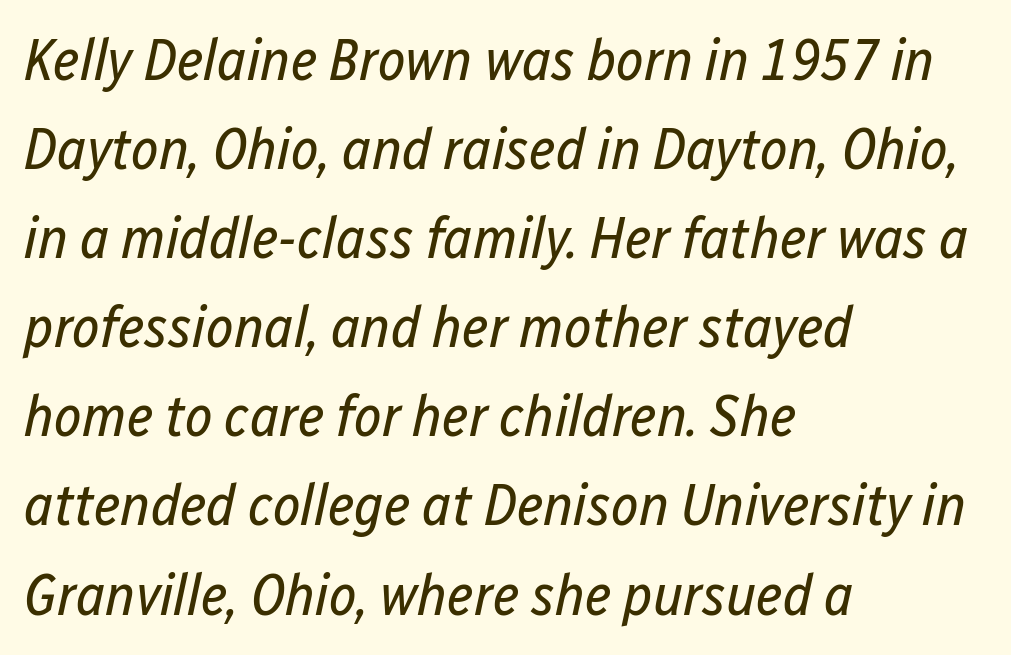
The image shows 59 px regular-weight, condensed type, italic (leaning right); set left-aligned, normal line spacing (1.51x), normal letter spacing, not underlined; low stroke contrast and a medium x-height.
